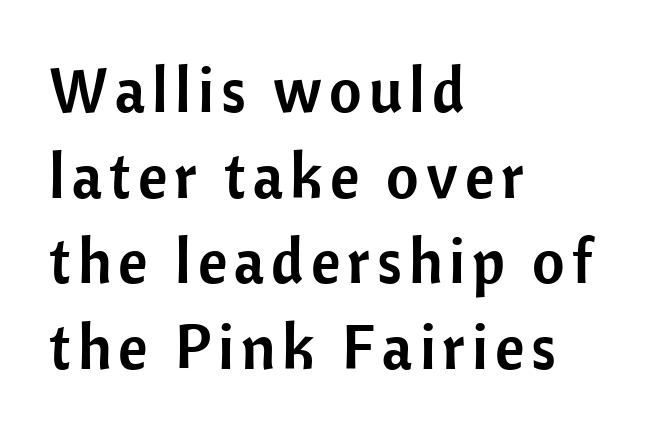
The image shows 63 px sans-serif type, upright; set left-aligned, normal line spacing (1.36x), not underlined; low stroke contrast and a medium x-height.
